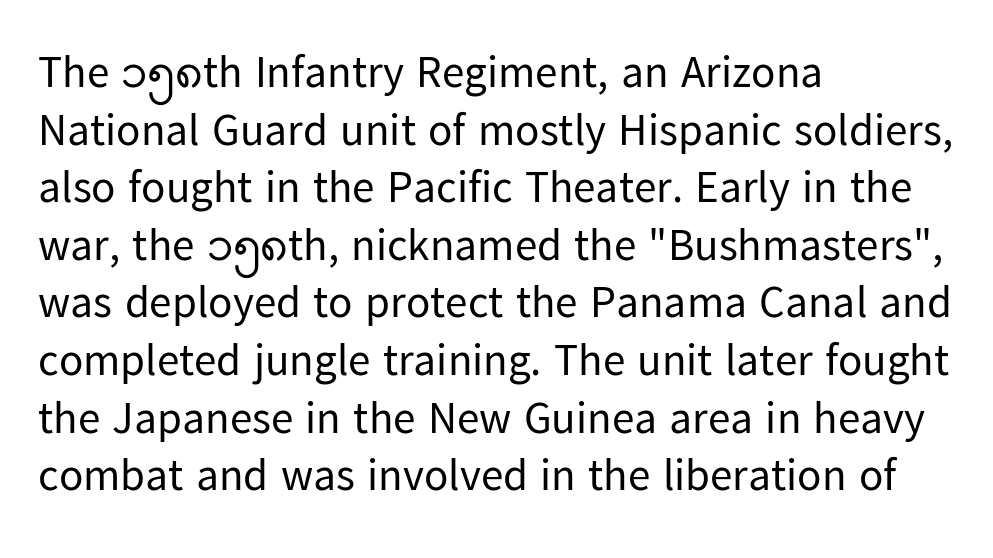
The image shows 45 px regular-weight sans-serif type, upright; set left-aligned, normal line spacing (1.28x), normal letter spacing, not underlined; low stroke contrast and a medium x-height.
